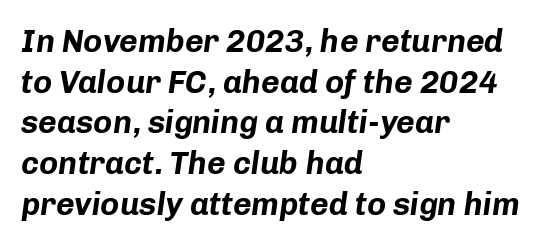
{"italic": "yes", "lean": "right", "slant_degrees": 8, "bold": "yes", "weight": "bold", "width": "normal", "stroke_contrast": "low", "x_height": "medium", "monospaced": "no", "underline": "no", "align": "left", "line_spacing": "normal", "line_spacing_ratio": 1.27, "letter_spacing": "normal", "letter_spacing_em": 0.0, "glyph_px": 32}
